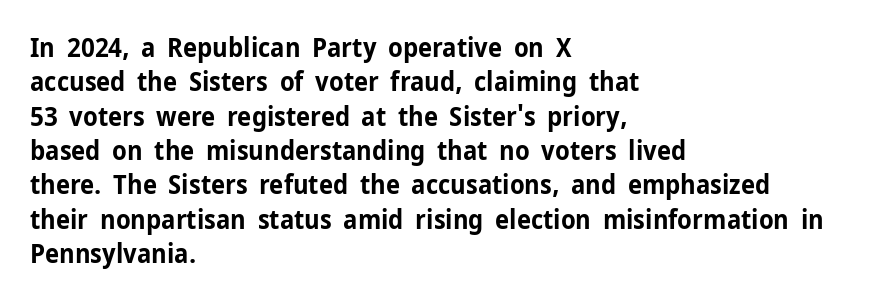
The image shows 26 px bold type, upright; set left-aligned, normal line spacing (1.32x), normal letter spacing, not underlined.
